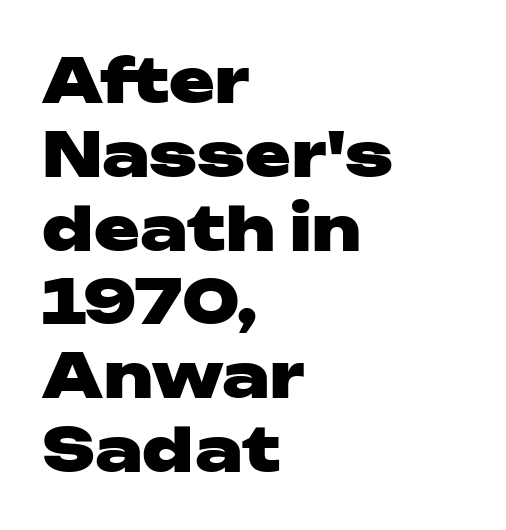
Q: Is the text bold? A: Yes.
Q: Is the text italic (slanted)? A: No, it is upright.
Q: Is the typeface a serif or a sans-serif typeface? A: Sans-serif.
Q: Is the text underlined? A: No.
Q: How is the paragraph aligned? A: Left-aligned.
Q: Is the spacing between letters normal or unusually wide? A: Normal.
Q: Width (condensed, normal, or wide)? A: Wide.
Q: Stroke contrast? A: Low.
Q: x-height? A: Medium.
Q: Monospaced? A: No.
